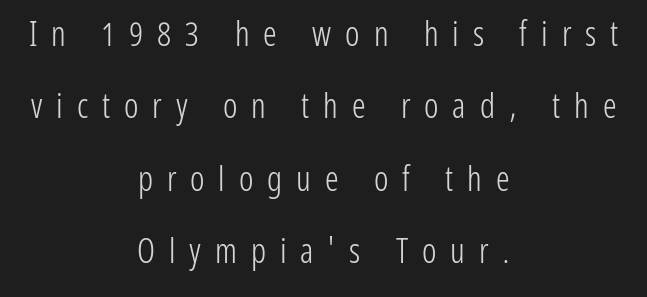
Summary of vertical rhythm: relaxed, with wide interline spacing. Varying glyph widths throughout — classic text-font behaviour. Substantial extra tracking has been applied to these lines. The space directly below the letters is spotless. The font's upright variant was chosen for this text.
